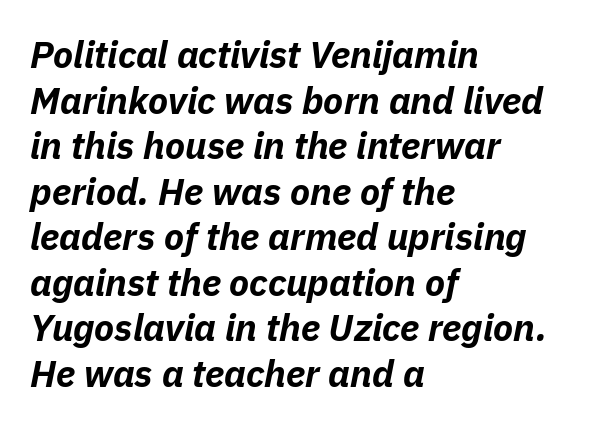
Q: Is the text bold? A: Yes.
Q: Is the text italic (slanted)? A: Yes, it leans right by about 11 degrees.
Q: Is the text underlined? A: No.
Q: How is the paragraph aligned? A: Left-aligned.
Q: Is the spacing between letters normal or unusually wide? A: Normal.
Q: Width (condensed, normal, or wide)? A: Normal.
Q: Stroke contrast? A: Low.
Q: x-height? A: Medium.
Q: Monospaced? A: No.
